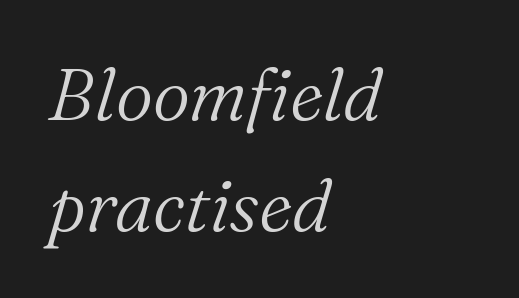
Q: Is the text bold? A: No.
Q: Is the text italic (slanted)? A: Yes, it leans right by about 16 degrees.
Q: Is the typeface a serif or a sans-serif typeface? A: Serif.
Q: Is the text underlined? A: No.
Q: How is the paragraph aligned? A: Left-aligned.
Q: Is the spacing between letters normal or unusually wide? A: Normal.
Q: Is the spacing between lines tight, normal or loose? A: Normal.
Q: Width (condensed, normal, or wide)? A: Normal.
Q: Stroke contrast? A: Medium.
Q: x-height? A: Medium.
Q: Monospaced? A: No.
